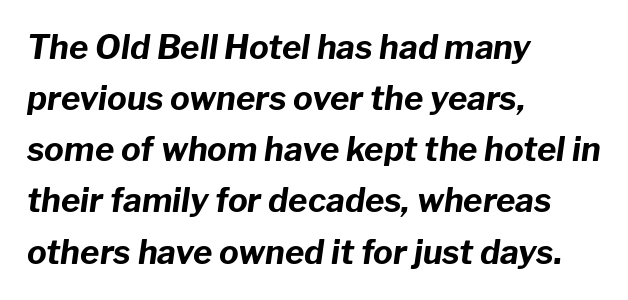
Q: Is the text bold? A: Yes.
Q: Is the text italic (slanted)? A: Yes, it leans right by about 8 degrees.
Q: Is the text underlined? A: No.
Q: How is the paragraph aligned? A: Left-aligned.
Q: Is the spacing between letters normal or unusually wide? A: Normal.
Q: Is the spacing between lines tight, normal or loose? A: Normal.
Q: Width (condensed, normal, or wide)? A: Normal.
Q: Stroke contrast? A: Low.
Q: x-height? A: Medium.
Q: Monospaced? A: No.
